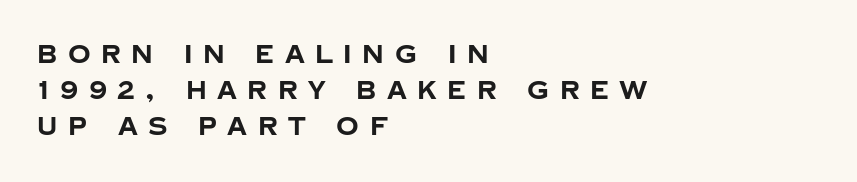
Q: Is the text bold? A: Yes.
Q: Is the text italic (slanted)? A: No, it is upright.
Q: Is the text underlined? A: No.
Q: How is the paragraph aligned? A: Left-aligned.
Q: Is the spacing between letters normal or unusually wide? A: Unusually wide.
Q: Is the spacing between lines tight, normal or loose? A: Normal.
